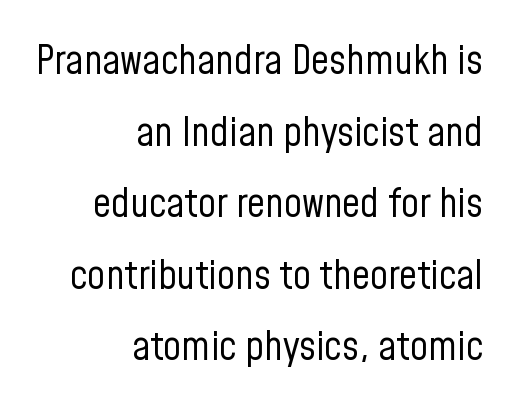
Q: Is the text bold? A: No.
Q: Is the text italic (slanted)? A: No, it is upright.
Q: Is the typeface a serif or a sans-serif typeface? A: Sans-serif.
Q: Is the text underlined? A: No.
Q: How is the paragraph aligned? A: Right-aligned.
Q: Is the spacing between letters normal or unusually wide? A: Normal.
Q: Width (condensed, normal, or wide)? A: Condensed.
Q: Stroke contrast? A: Low.
Q: x-height? A: Medium.
Q: Monospaced? A: No.
